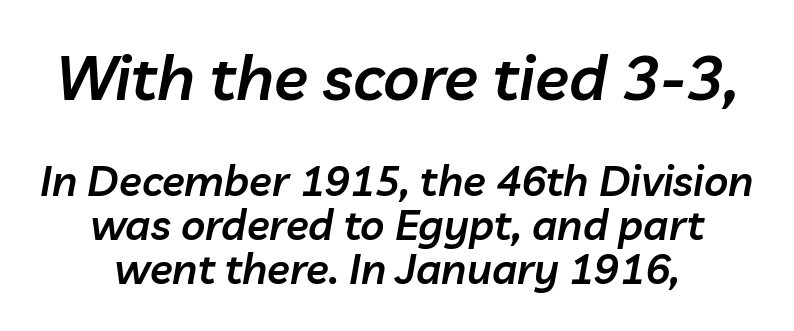
{"italic": "yes", "lean": "right", "slant_degrees": 10, "bold": "semi", "weight": "semibold", "width": "normal", "stroke_contrast": "low", "x_height": "medium", "monospaced": "no", "underline": "no", "align": "center", "line_spacing": "tight", "line_spacing_ratio": 1.05, "letter_spacing": "normal", "letter_spacing_em": 0.0, "larger_block": "first", "size_ratio": 1.5, "glyph_px": 63}
